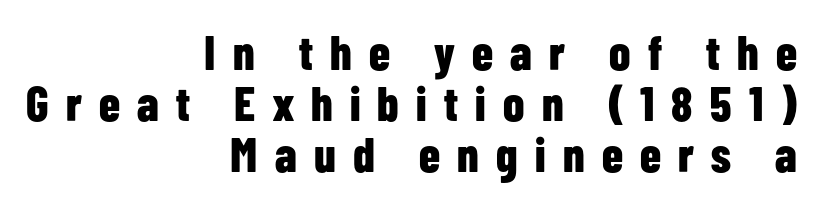
The image shows 48 px bold, condensed sans-serif type, upright; set right-aligned, tight line spacing (1.06x), unusually wide letter spacing (+0.36 em), not underlined; low stroke contrast and a medium x-height.
